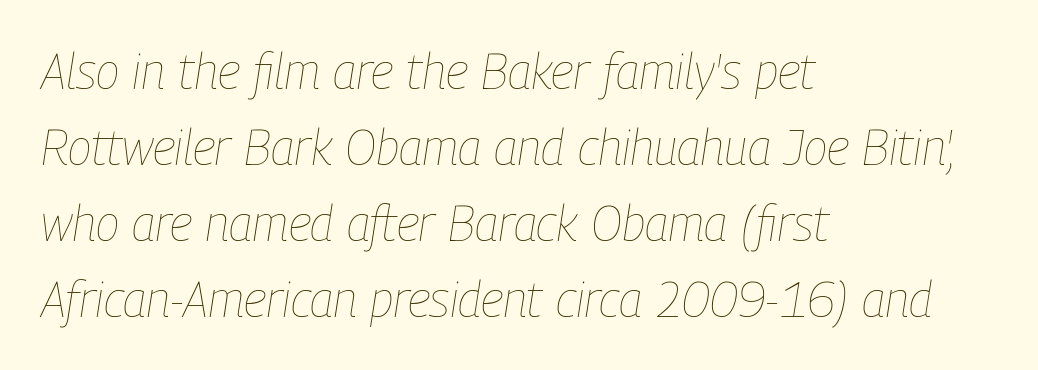
The image shows 49 px thin, condensed type, italic (leaning right); set left-aligned, normal line spacing (1.55x), normal letter spacing, not underlined; low stroke contrast and a medium x-height.
